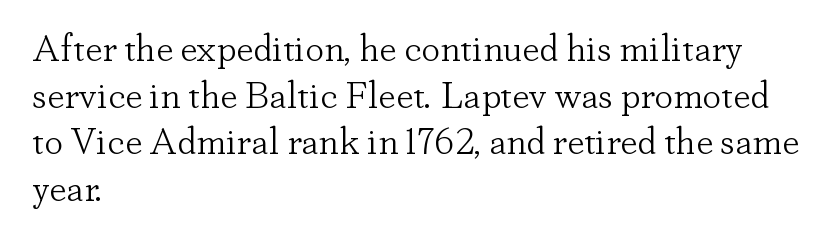
The image shows 38 px light serif type, upright; set left-aligned, line spacing 1.23x, normal letter spacing, not underlined; low stroke contrast and a small x-height.
